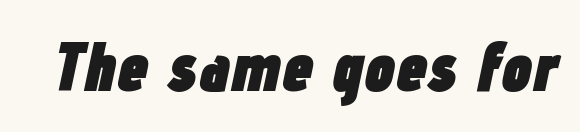
Yep, that's italic — everything's leaning. A typesetter would call this proportional, since set widths differ per character. Any mark beneath the type? The region is blank. How heavy is the stroke? Heavy — this is a bold.
